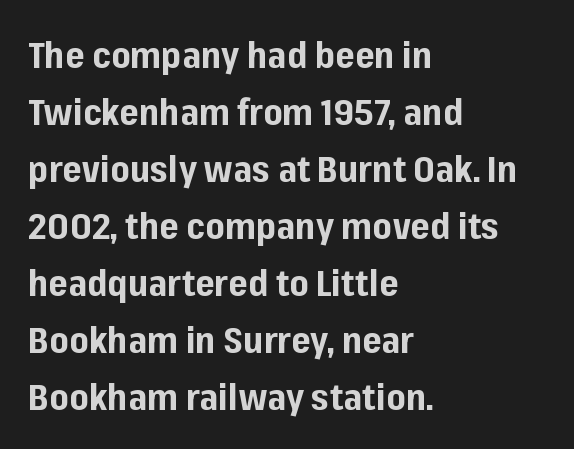
Nothing sits at the stroke ends, so this counts as sans-serif. This rendering leaves character spacing at its baseline value. The compositor pushed each line to the left boundary. These lines are rendered in a variable-pitch font. Students, this is bold: see how much ink each stroke carries.
